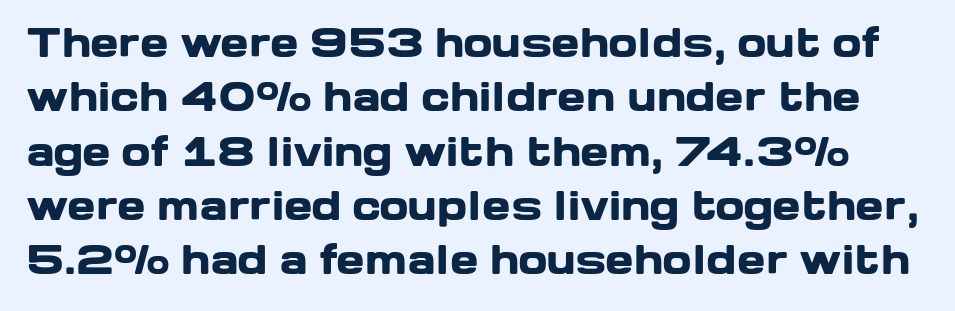
Quick note: interline space is typical. Nobody drew a line under any word here. The tracking reads as untouched default to a designer's eye. Here the designer chose a conventional face with non-uniform glyph widths. You can tell it's not italic because the verticals are truly vertical. Does the type have serifs? No, each stem ends abruptly.
